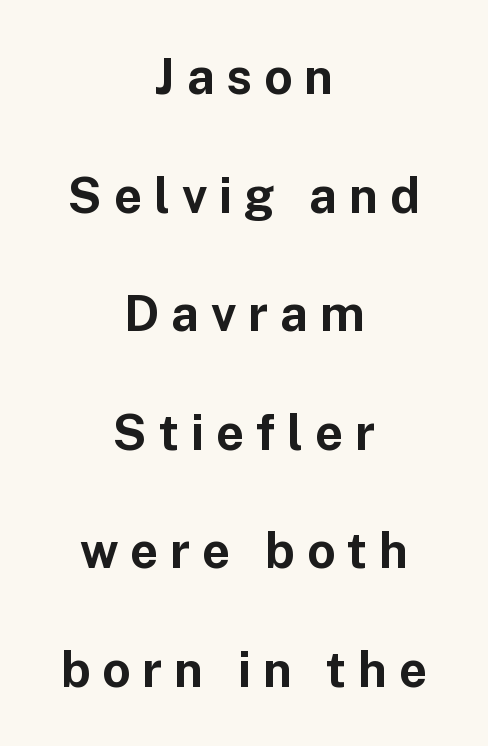
The image shows 49 px bold sans-serif type, upright; set centered, loose line spacing (2.42x), unusually wide letter spacing (+0.24 em), not underlined; low stroke contrast and a medium x-height.
